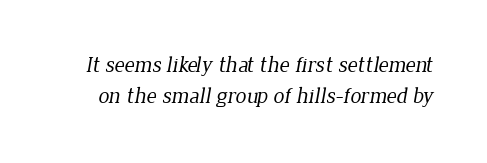
{"bold": "no", "underline": "no", "line_spacing": "normal", "line_spacing_ratio": 1.42, "letter_spacing": "normal", "letter_spacing_em": 0.0, "glyph_px": 22}
